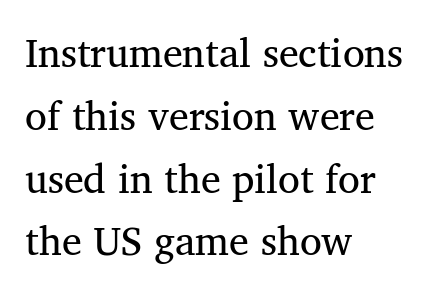
Interline gaps are of average width in this sample. The gap between lines stays unmarked. The rendering uses natural spacing where letterforms have individual widths. This is serif lettering, the kind often seen in printed books. Tracking here is standard; glyphs follow each other at the usual distance. Casual observation: everything's shoved over to the left.
